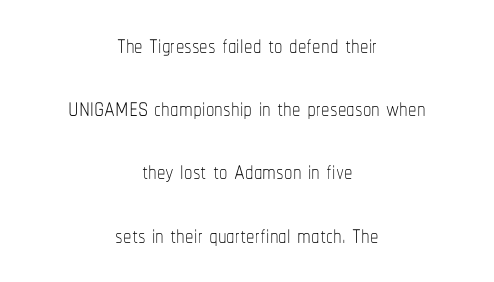
Q: Is the text bold? A: No.
Q: Is the text italic (slanted)? A: No, it is upright.
Q: Is the text underlined? A: No.
Q: How is the paragraph aligned? A: Centered.
Q: Is the spacing between letters normal or unusually wide? A: Normal.
Q: Width (condensed, normal, or wide)? A: Condensed.
Q: Stroke contrast? A: Low.
Q: x-height? A: Medium.
Q: Monospaced? A: No.
